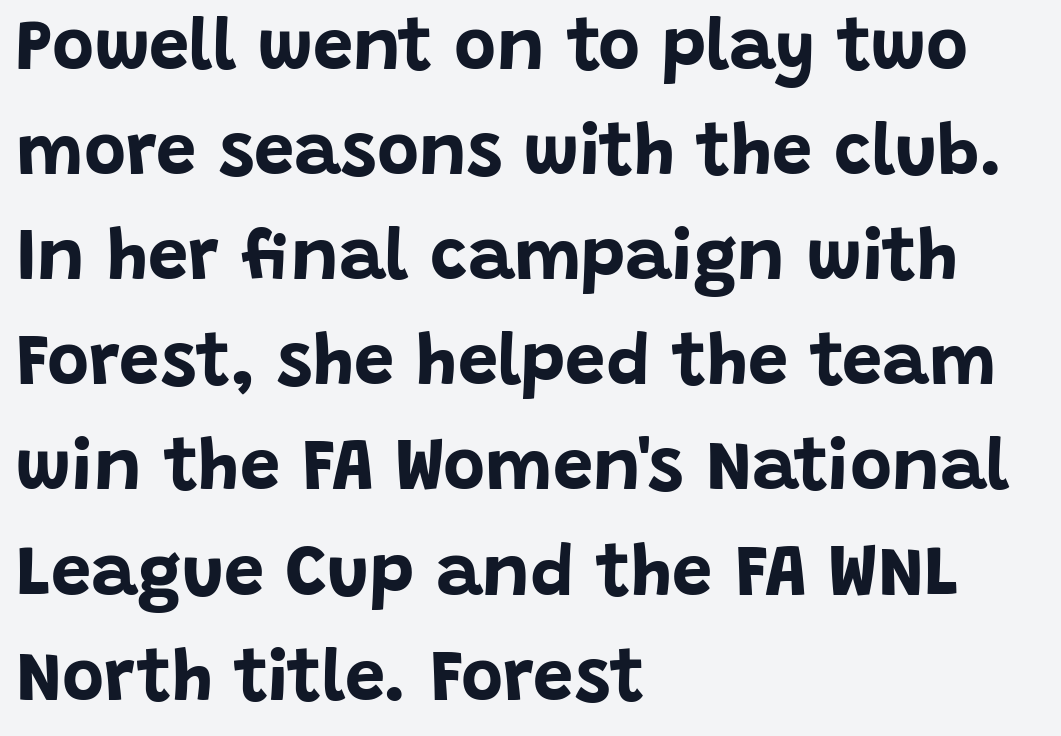
The image shows 72 px bold sans-serif type, upright; set left-aligned, normal line spacing (1.46x), normal letter spacing, not underlined; low stroke contrast and a large x-height.
